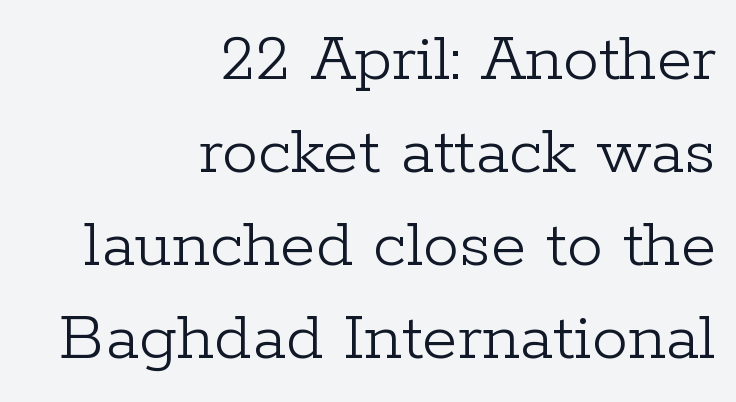
{"serif": "yes", "italic": "no", "bold": "no", "weight": "light", "width": "normal", "stroke_contrast": "low", "x_height": "medium", "monospaced": "no", "underline": "no", "align": "right", "line_spacing": "normal", "line_spacing_ratio": 1.29, "letter_spacing": "normal", "letter_spacing_em": 0.0, "glyph_px": 72}
